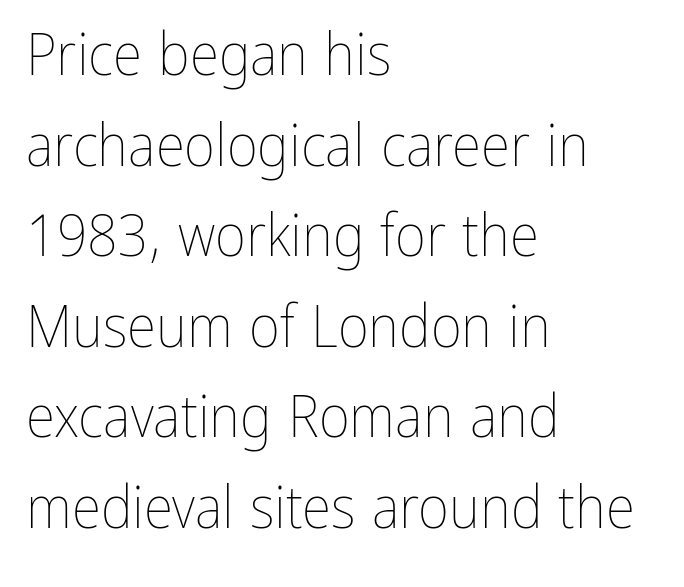
Q: Is the text bold? A: No.
Q: Is the text italic (slanted)? A: No, it is upright.
Q: Is the text underlined? A: No.
Q: How is the paragraph aligned? A: Left-aligned.
Q: Is the spacing between letters normal or unusually wide? A: Normal.
Q: Is the spacing between lines tight, normal or loose? A: Normal.
Q: Width (condensed, normal, or wide)? A: Condensed.
Q: Stroke contrast? A: Low.
Q: x-height? A: Medium.
Q: Monospaced? A: No.
